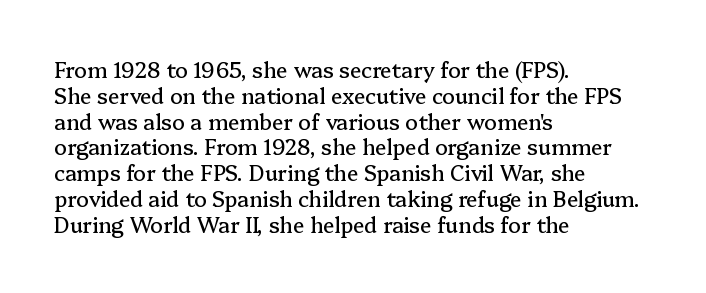
{"italic": "no", "underline": "no", "align": "left", "line_spacing_ratio": 1.23, "letter_spacing": "normal", "letter_spacing_em": 0.0, "glyph_px": 21}
